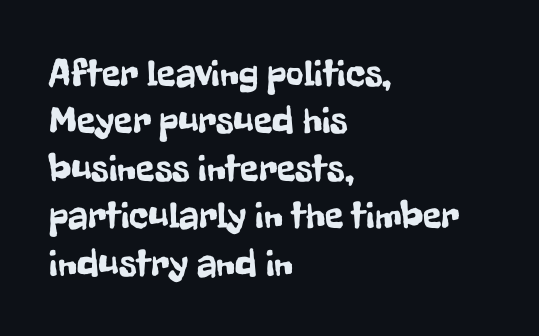
Q: Is the text italic (slanted)? A: No, it is upright.
Q: Is the typeface a serif or a sans-serif typeface? A: Sans-serif.
Q: Is the text underlined? A: No.
Q: How is the paragraph aligned? A: Left-aligned.
Q: Is the spacing between letters normal or unusually wide? A: Normal.
Q: Is the spacing between lines tight, normal or loose? A: Normal.
Q: Width (condensed, normal, or wide)? A: Condensed.
Q: Stroke contrast? A: Low.
Q: x-height? A: Medium.
Q: Monospaced? A: No.
